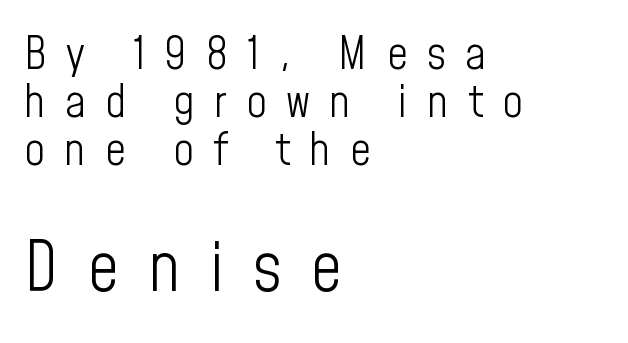
The image shows 68 px light, condensed sans-serif type, upright; set left-aligned, tight line spacing (1.07x), unusually wide letter spacing (+0.43 em), not underlined; the second (bottom) block is 1.51x larger; low stroke contrast and a medium x-height.
